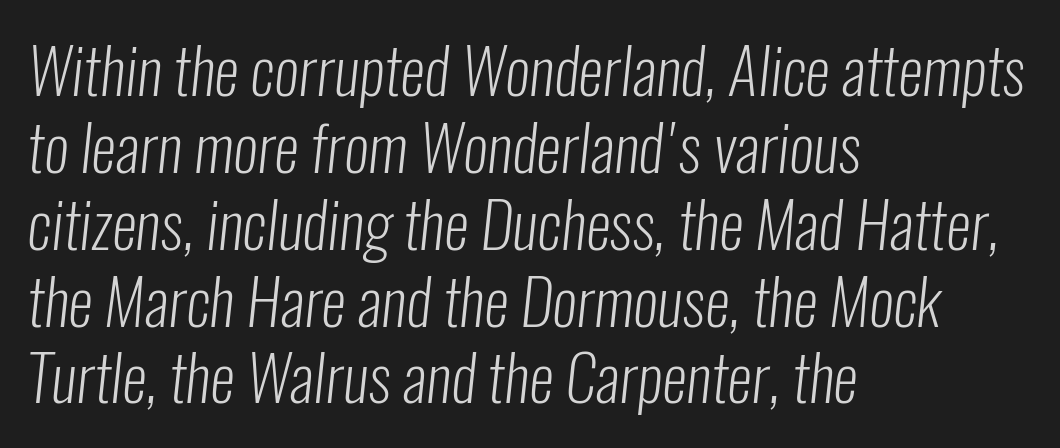
The image shows 63 px light, condensed sans-serif type; set left-aligned, line spacing 1.22x, normal letter spacing, not underlined; low stroke contrast and a medium x-height.
